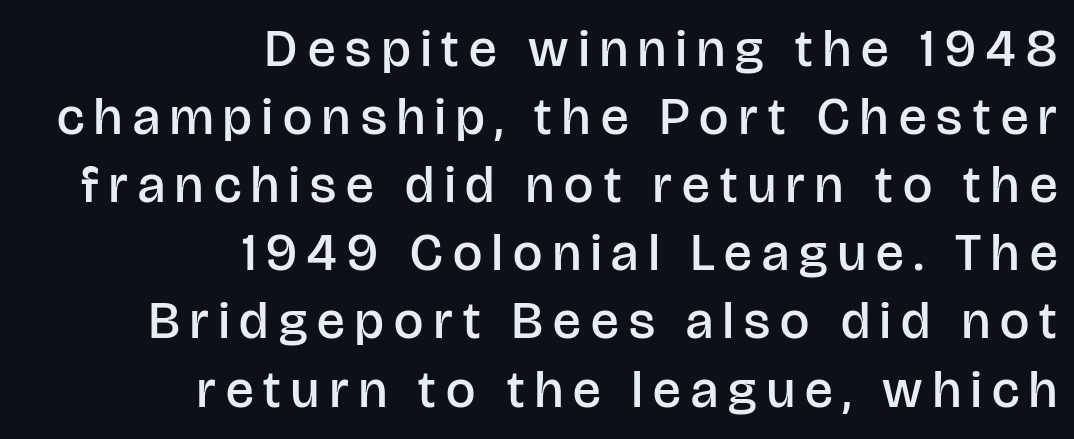
The ragged edge is on the left, which tells us the setting is flush right. The text was rendered using a sans face with plain stroke endings. This block has exactly the height ordinary leading produces. The typography opts for an upright posture over an oblique one. The font is running at a semibold setting, under full bold. A typesetter would call this proportional, since set widths differ per character.
